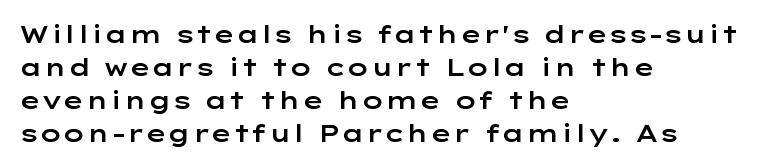
Q: Is the text italic (slanted)? A: No, it is upright.
Q: Is the text underlined? A: No.
Q: How is the paragraph aligned? A: Left-aligned.
Q: Is the spacing between letters normal or unusually wide? A: Normal.
Q: Is the spacing between lines tight, normal or loose? A: Normal.
